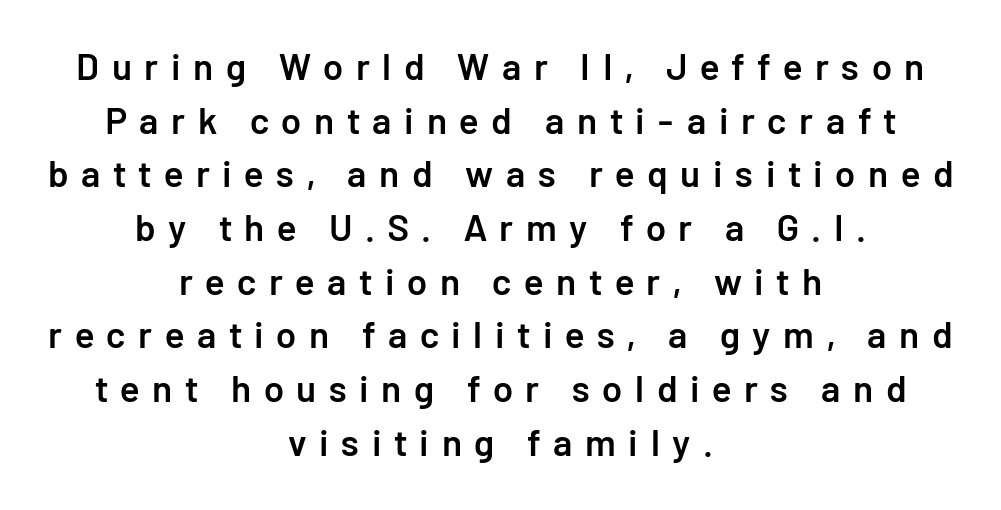
Q: Is the text bold? A: Semi-bold.
Q: Is the text italic (slanted)? A: No, it is upright.
Q: Is the typeface a serif or a sans-serif typeface? A: Sans-serif.
Q: Is the text underlined? A: No.
Q: How is the paragraph aligned? A: Centered.
Q: Is the spacing between letters normal or unusually wide? A: Unusually wide.
Q: Is the spacing between lines tight, normal or loose? A: Normal.
Q: Width (condensed, normal, or wide)? A: Normal.
Q: Stroke contrast? A: Low.
Q: x-height? A: Medium.
Q: Monospaced? A: No.
